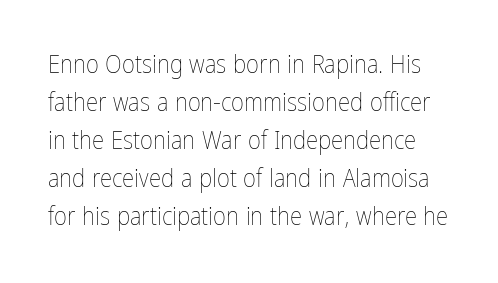
The vertical gap from one line to the next is medium. The foot of each line stays bare and open. Notice how the stems are strictly vertical — no italics here. Default kerning and tracking; the words read as compact shapes.
